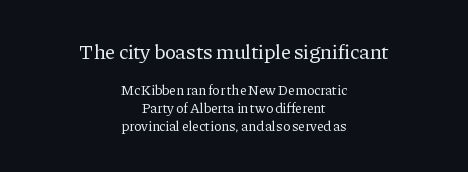
{"italic": "no", "bold": "no", "underline": "no", "align": "center", "line_spacing": "normal", "line_spacing_ratio": 1.29, "letter_spacing": "normal", "letter_spacing_em": 0.0, "larger_block": "first", "size_ratio": 1.5, "glyph_px": 21}
